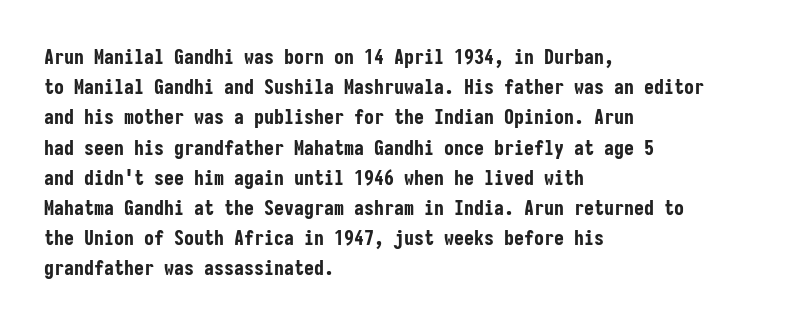
Where is the straight margin? On the left. Between one letter and the next there's only the usual sliver of space. Is there any slant? The stems are plumb. Every letter is thick-stroked: bold, no question.
